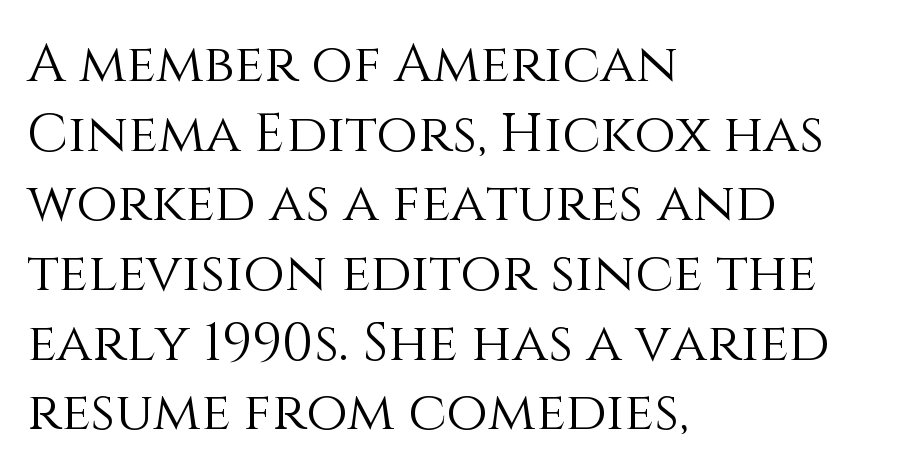
Posture: straight, roman, zero tilt. The passage is arranged the way most books set body copy — flush left. Spacing verdict: proportional, widths tailored to each character. The line-height multiplier appears to be the usual default. Glyph-to-glyph distance matches everyday printed text.
